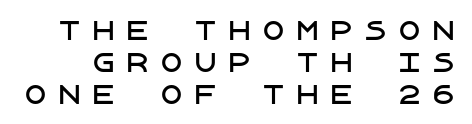
Q: Is the text italic (slanted)? A: No, it is upright.
Q: Is the text underlined? A: No.
Q: Is the spacing between letters normal or unusually wide? A: Unusually wide.
Q: Is the spacing between lines tight, normal or loose? A: Normal.
